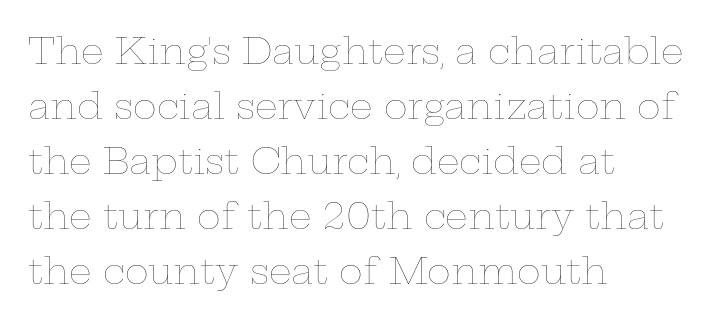
{"italic": "no", "bold": "no", "weight": "thin", "width": "wide", "stroke_contrast": "low", "x_height": "medium", "monospaced": "no", "underline": "no", "align": "left", "line_spacing": "normal", "line_spacing_ratio": 1.53, "letter_spacing": "normal", "letter_spacing_em": 0.0, "glyph_px": 36}
